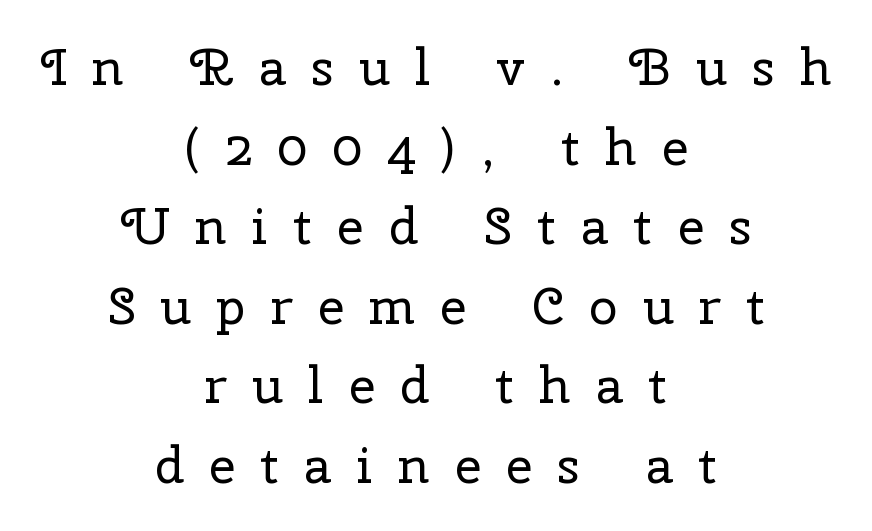
The image shows 51 px regular-weight serif type, upright; set centered, normal line spacing (1.56x), unusually wide letter spacing (+0.5 em), not underlined; low stroke contrast and a medium x-height.
